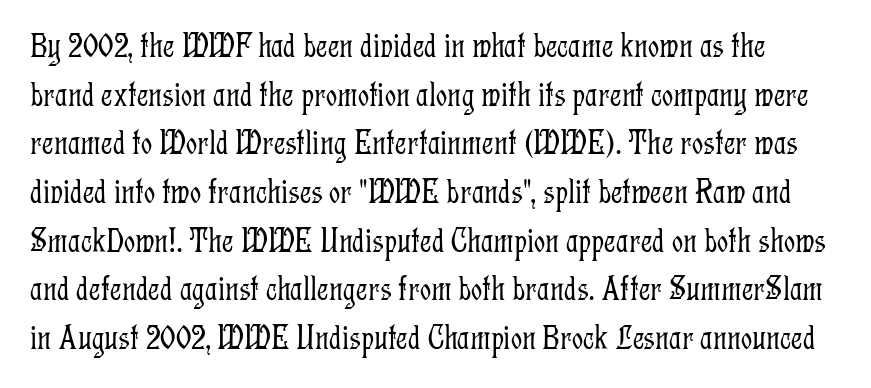
The image shows 35 px light, condensed serif type, upright; set normal line spacing (1.39x), normal letter spacing, not underlined; low stroke contrast and a medium x-height.
